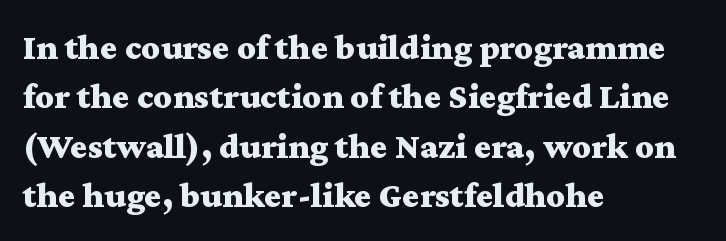
{"serif": "yes", "italic": "no", "bold": "yes", "weight": "bold", "width": "wide", "stroke_contrast": "medium", "x_height": "medium", "monospaced": "no", "underline": "no", "align": "left", "line_spacing": "normal", "line_spacing_ratio": 1.37, "letter_spacing": "normal", "letter_spacing_em": 0.0, "glyph_px": 36}
